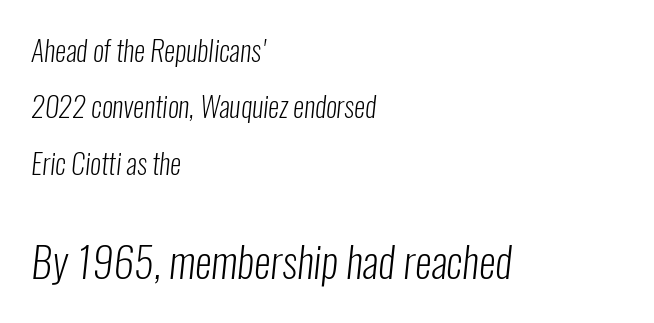
Look at the tracking — it's just the regular setting, nothing added. The second block has been scaled up relative to the first. Font category for this specimen: sans-serif. Looks like regular typesetting: each glyph gets only the width it needs.
